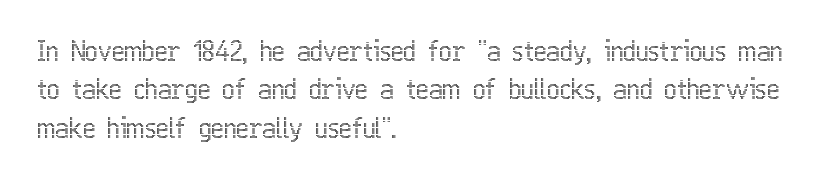
Q: Is the text italic (slanted)? A: No, it is upright.
Q: Is the text underlined? A: No.
Q: How is the paragraph aligned? A: Left-aligned.
Q: Is the spacing between letters normal or unusually wide? A: Normal.
Q: Is the spacing between lines tight, normal or loose? A: Normal.
